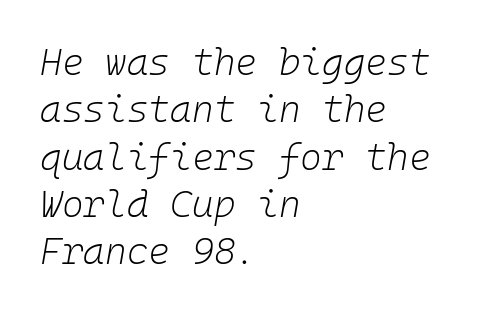
Q: Is the text bold? A: No.
Q: Is the text italic (slanted)? A: Yes, it leans right by about 10 degrees.
Q: Is the text underlined? A: No.
Q: How is the paragraph aligned? A: Left-aligned.
Q: Is the spacing between letters normal or unusually wide? A: Normal.
Q: Is the spacing between lines tight, normal or loose? A: Normal.
Q: Width (condensed, normal, or wide)? A: Normal.
Q: Stroke contrast? A: Low.
Q: x-height? A: Medium.
Q: Monospaced? A: Yes.
